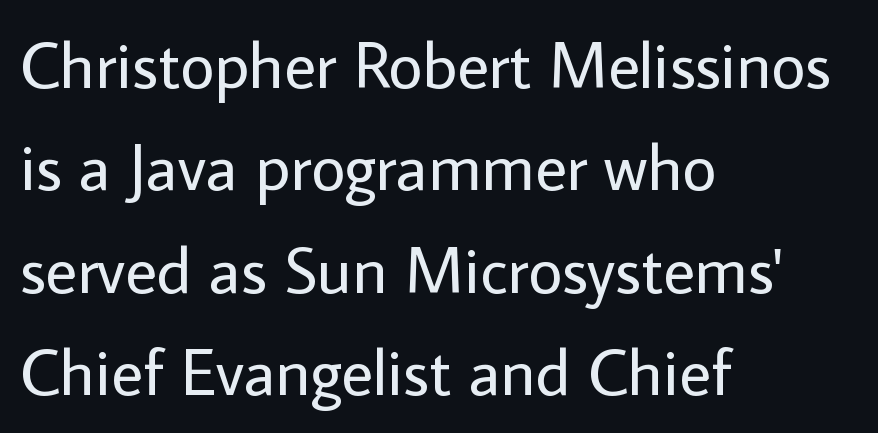
Q: Is the text bold? A: No.
Q: Is the text italic (slanted)? A: No, it is upright.
Q: Is the typeface a serif or a sans-serif typeface? A: Sans-serif.
Q: Is the text underlined? A: No.
Q: How is the paragraph aligned? A: Left-aligned.
Q: Is the spacing between letters normal or unusually wide? A: Normal.
Q: Is the spacing between lines tight, normal or loose? A: Normal.
Q: Width (condensed, normal, or wide)? A: Normal.
Q: Stroke contrast? A: Low.
Q: x-height? A: Medium.
Q: Monospaced? A: No.
